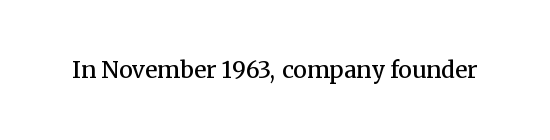
Q: Is the text bold? A: Semi-bold.
Q: Is the text italic (slanted)? A: No, it is upright.
Q: Is the text underlined? A: No.
Q: Is the spacing between letters normal or unusually wide? A: Normal.
